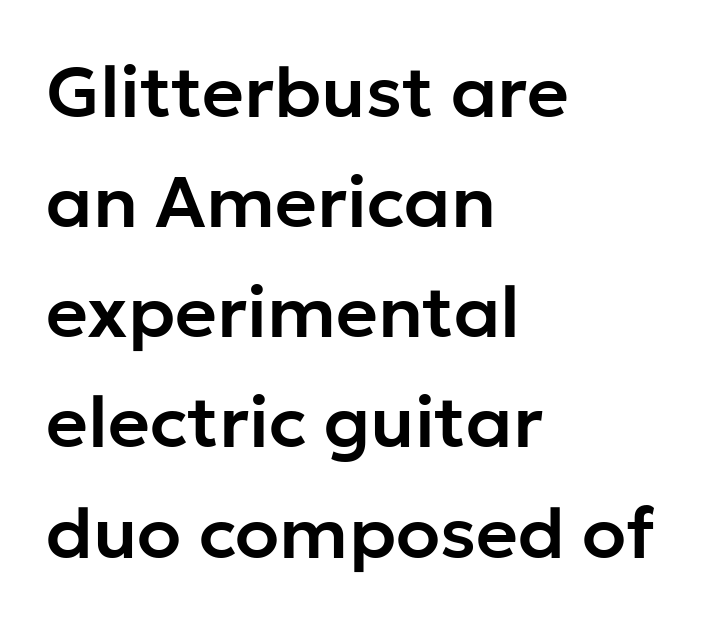
Q: Is the text italic (slanted)? A: No, it is upright.
Q: Is the typeface a serif or a sans-serif typeface? A: Sans-serif.
Q: Is the text underlined? A: No.
Q: How is the paragraph aligned? A: Left-aligned.
Q: Is the spacing between letters normal or unusually wide? A: Normal.
Q: Is the spacing between lines tight, normal or loose? A: Normal.
Q: Width (condensed, normal, or wide)? A: Normal.
Q: Stroke contrast? A: Low.
Q: x-height? A: Medium.
Q: Monospaced? A: No.
